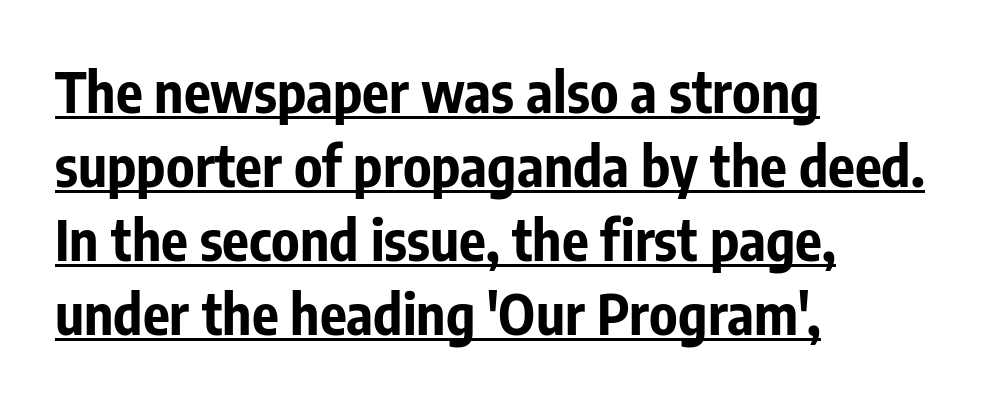
The passage shown is typed in a proportional face where columns would drift. Honestly, the row spacing looks completely unremarkable. These words are printed bold, with thick strokes throughout. Spacing between characters is what you'd get straight out of the box. Characters remain perfectly vertical along every line.
